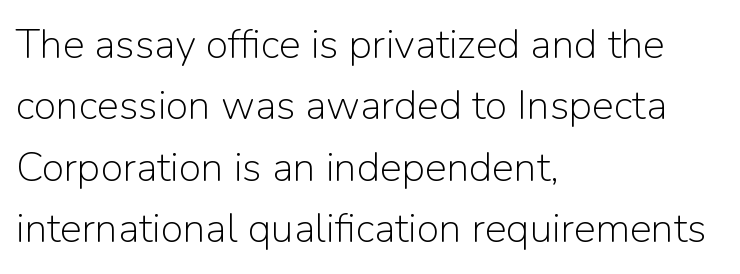
{"serif": "no", "italic": "no", "bold": "no", "weight": "light", "width": "normal", "stroke_contrast": "low", "x_height": "medium", "monospaced": "no", "underline": "no", "align": "left", "line_spacing": "normal", "line_spacing_ratio": 1.5, "letter_spacing": "normal", "letter_spacing_em": 0.0, "glyph_px": 41}
